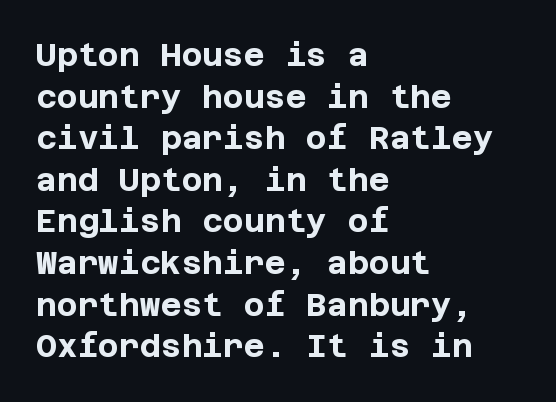
The image shows 32 px bold sans-serif type, upright; set left-aligned, normal line spacing (1.3x), normal letter spacing, not underlined; low stroke contrast and a large x-height.
